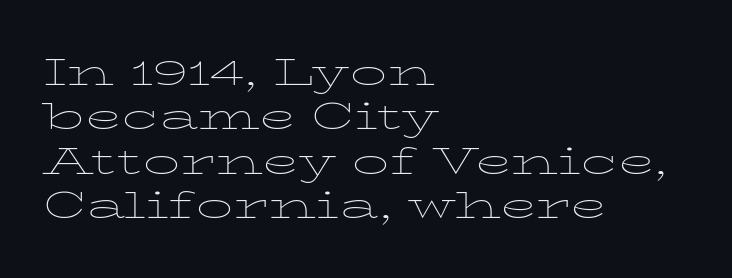
{"serif": "yes", "italic": "no", "bold": "no", "weight": "thin", "width": "wide", "stroke_contrast": "low", "x_height": "medium", "monospaced": "no", "underline": "no", "align": "left", "line_spacing_ratio": 1.2, "letter_spacing": "normal", "letter_spacing_em": 0.0, "glyph_px": 37}
